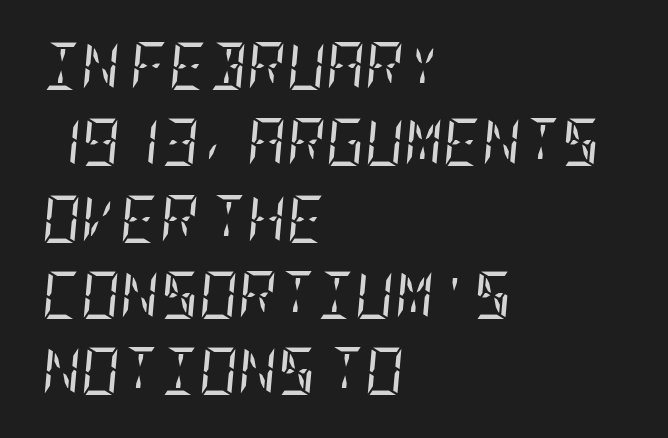
Q: Is the text bold? A: No.
Q: Is the text italic (slanted)? A: Yes, it leans right by about 5 degrees.
Q: Is the typeface a serif or a sans-serif typeface? A: Serif.
Q: Is the text underlined? A: No.
Q: How is the paragraph aligned? A: Left-aligned.
Q: Is the spacing between letters normal or unusually wide? A: Normal.
Q: Is the spacing between lines tight, normal or loose? A: Normal.
Q: Width (condensed, normal, or wide)? A: Condensed.
Q: Stroke contrast? A: Low.
Q: x-height? A: Large.
